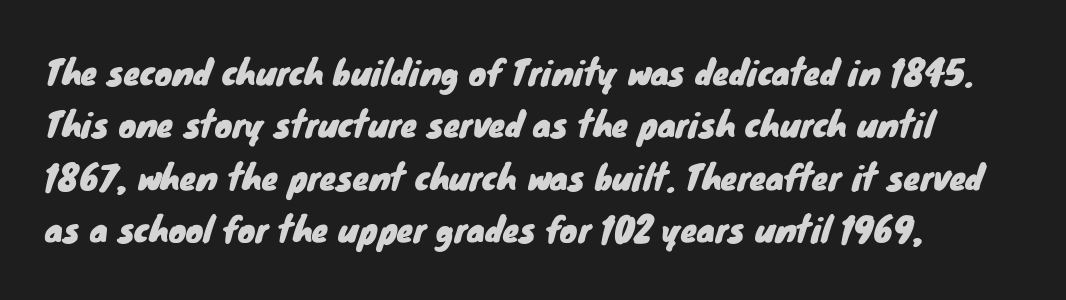
Characters follow at the spacing the type designer built in. Serifs: no, the terminals of the letterforms are clean. Reading down the column, the eye jumps a familiar distance to each next line. Do the characters align in a grid? No, the font is proportional. The passage shown is not underscored anywhere.
